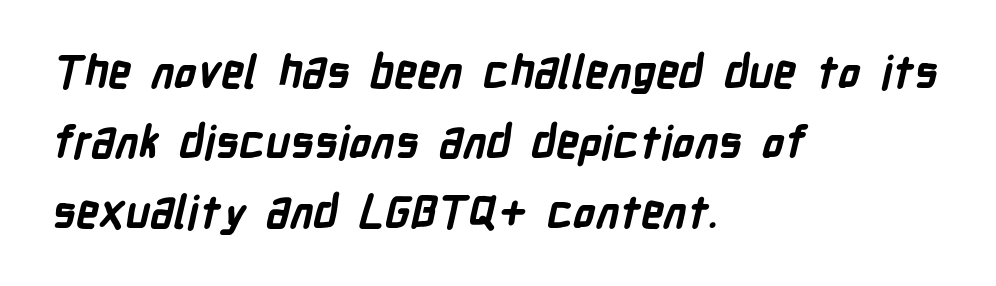
Reading down the column, the eye jumps a familiar distance to each next line. The letters advance in unequal steps, a hallmark of proportional type. No word sits above an underline. Standard letterfit; no display-style spreading of the glyphs. Typographically, this falls in the sans-serif category.
